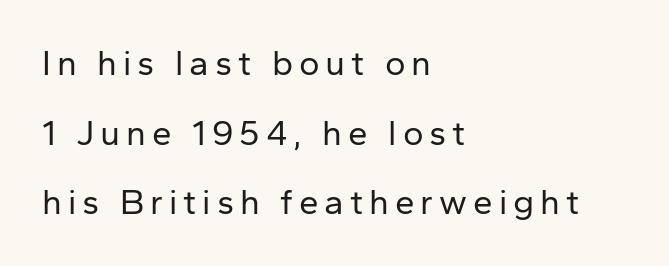
This rendering uses left alignment, leaving the right contour irregular. When letters stand straight like this, we call the style roman or upright. One glance says open: line gaps are wider than usual. The strokes carry an ordinary text weight at most.
